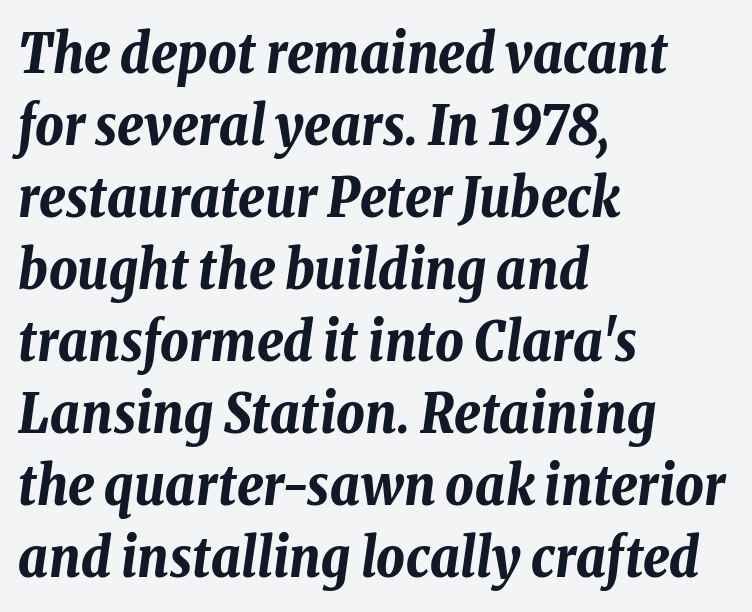
{"italic": "yes", "lean": "right", "slant_degrees": 8, "bold": "yes", "weight": "bold", "width": "condensed", "stroke_contrast": "low", "x_height": "medium", "monospaced": "no", "underline": "no", "align": "left", "line_spacing": "normal", "line_spacing_ratio": 1.31, "letter_spacing": "normal", "letter_spacing_em": 0.0, "glyph_px": 55}
